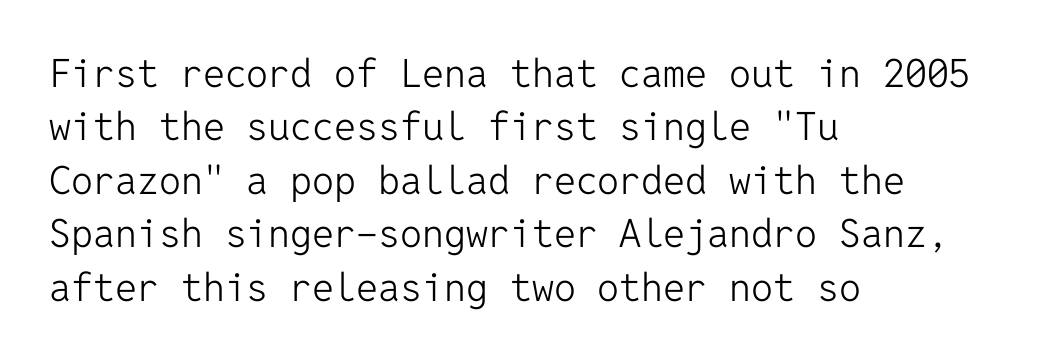
The image shows 39 px light sans-serif type, upright, monospaced; set left-aligned, normal line spacing (1.37x), normal letter spacing, not underlined; low stroke contrast and a medium x-height.
